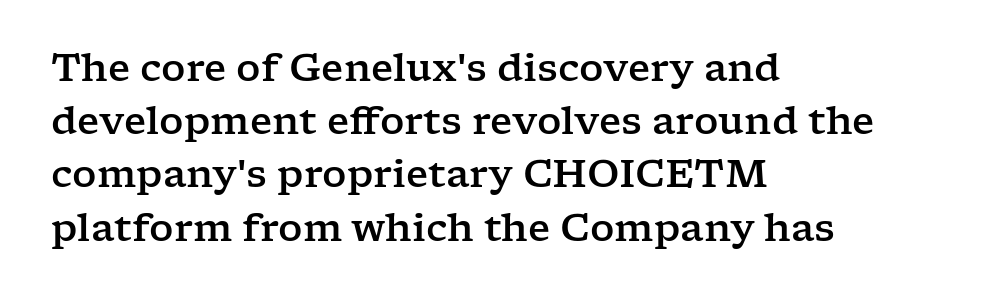
The image shows 38 px wide serif type, upright; set left-aligned, normal line spacing (1.4x), normal letter spacing, not underlined; low stroke contrast and a medium x-height.
